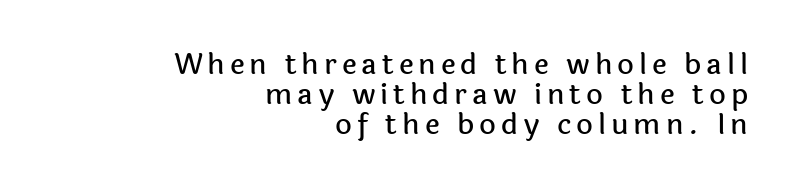
The image shows 29 px sans-serif type, upright; set right-aligned, tight line spacing (1.04x), not underlined; a medium x-height.
